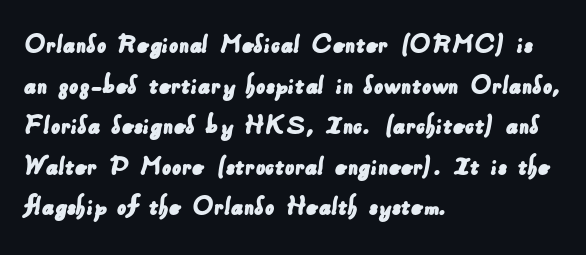
One-word summary of the alignment: left. Standard letterfit; no display-style spreading of the glyphs. Serifs: no, the terminals of the letterforms are clean. Lines of text with bare space underneath.
